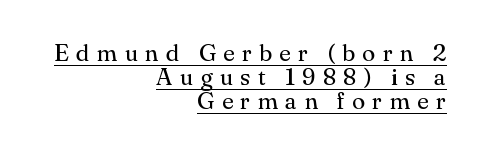
Q: Is the text bold? A: No.
Q: Is the text italic (slanted)? A: No, it is upright.
Q: Is the text underlined? A: Yes.
Q: How is the paragraph aligned? A: Right-aligned.
Q: Is the spacing between letters normal or unusually wide? A: Unusually wide.
Q: Is the spacing between lines tight, normal or loose? A: Tight.
